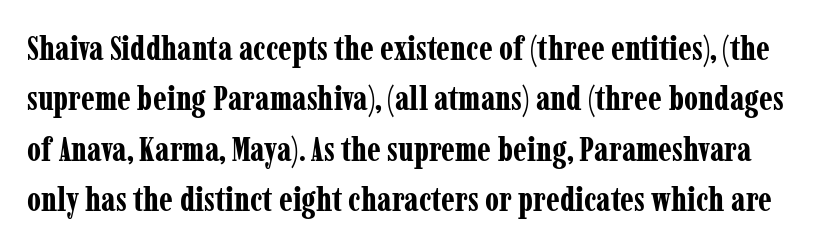
The passage shown stacks its lines at a standard gap. Old-style or modern, the face here clearly has serifs. Upright lettering throughout. Every letter is thick-stroked: bold, no question.
